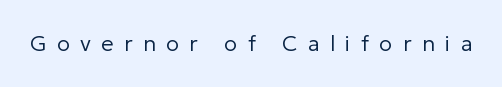
The image shows 22 px text type, upright; set unusually wide letter spacing (+0.47 em), not underlined.
